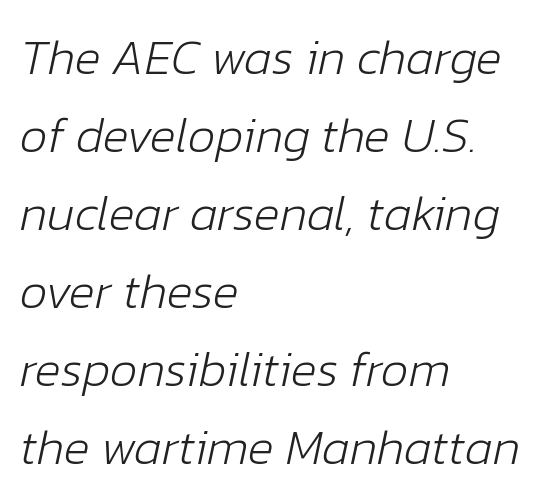
Casual observation: everything's shoved over to the left. This is not heavy type; no bold has been used. The typography opts for an oblique posture over an upright one. Reading down the column, the eye jumps a familiar distance to each next line.
